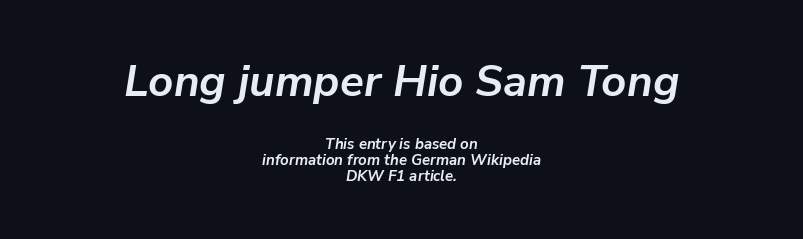
Is there much room between lines? No — they nearly touch. You can tell it's italic because the verticals aren't actually vertical. Is the block centered? Yes — each line is placed symmetrically about the middle. Words appear dense and cohesive because spacing is normal. Think of a printed novel: that variable character pitch is what you see here. Does the bottom block carry the larger type? No, the top block does.
